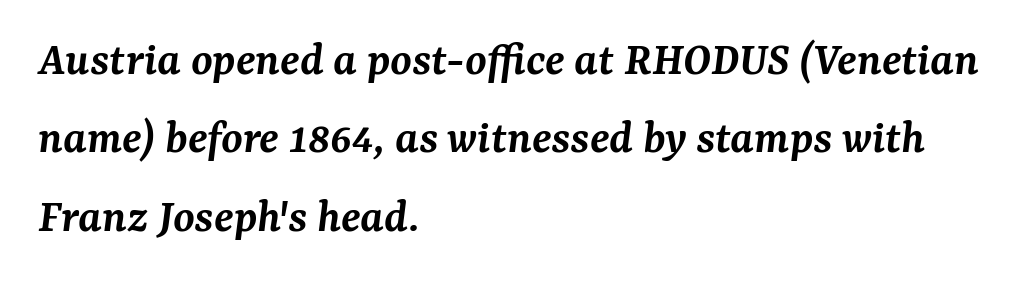
The image shows 49 px semibold serif type, italic (leaning right); set left-aligned, normal line spacing (1.6x), normal letter spacing, not underlined; medium stroke contrast and a medium x-height.
